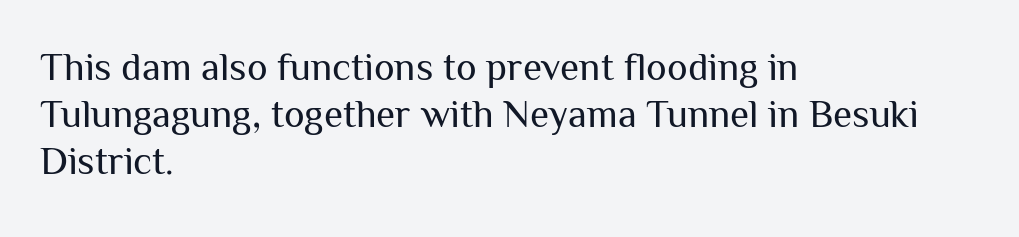
Q: Is the text bold? A: No.
Q: Is the text italic (slanted)? A: No, it is upright.
Q: Is the typeface a serif or a sans-serif typeface? A: Sans-serif.
Q: Is the text underlined? A: No.
Q: How is the paragraph aligned? A: Left-aligned.
Q: Is the spacing between letters normal or unusually wide? A: Normal.
Q: Width (condensed, normal, or wide)? A: Normal.
Q: Stroke contrast? A: Medium.
Q: x-height? A: Medium.
Q: Monospaced? A: No.
